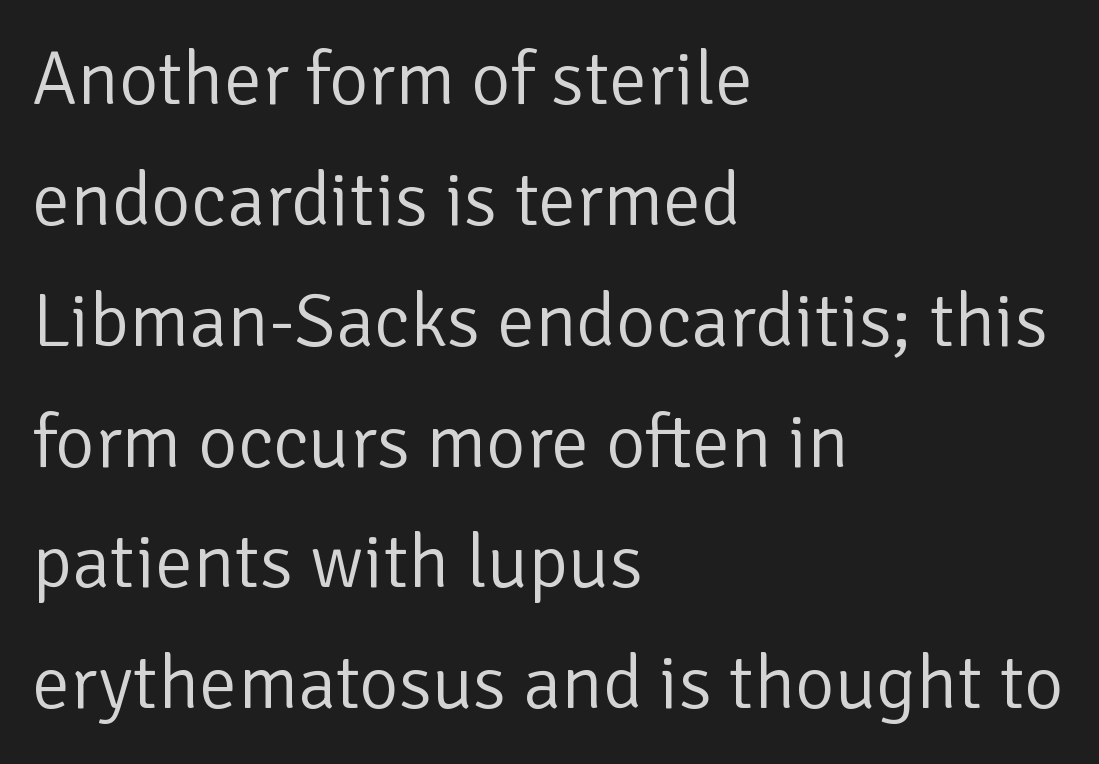
Where is the straight margin? On the left. Unbolded letterforms with no extra heft. Examine the stroke ends and you'll find no serifs. Any mark beneath the type? The region is blank.
